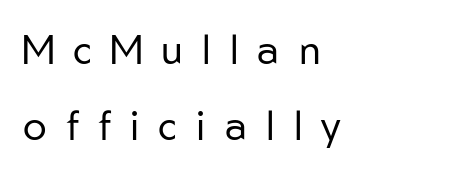
{"serif": "no", "italic": "no", "bold": "no", "weight": "regular", "width": "normal", "stroke_contrast": "low", "x_height": "medium", "monospaced": "no", "underline": "no", "align": "left", "line_spacing": "loose", "line_spacing_ratio": 1.9, "letter_spacing": "wide", "letter_spacing_em": 0.48, "glyph_px": 40}
